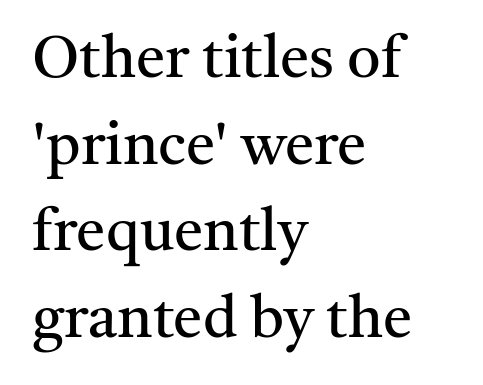
Q: Is the text bold? A: No.
Q: Is the text italic (slanted)? A: No, it is upright.
Q: Is the typeface a serif or a sans-serif typeface? A: Serif.
Q: Is the text underlined? A: No.
Q: How is the paragraph aligned? A: Left-aligned.
Q: Is the spacing between letters normal or unusually wide? A: Normal.
Q: Is the spacing between lines tight, normal or loose? A: Normal.
Q: Width (condensed, normal, or wide)? A: Normal.
Q: Stroke contrast? A: Medium.
Q: x-height? A: Medium.
Q: Monospaced? A: No.
